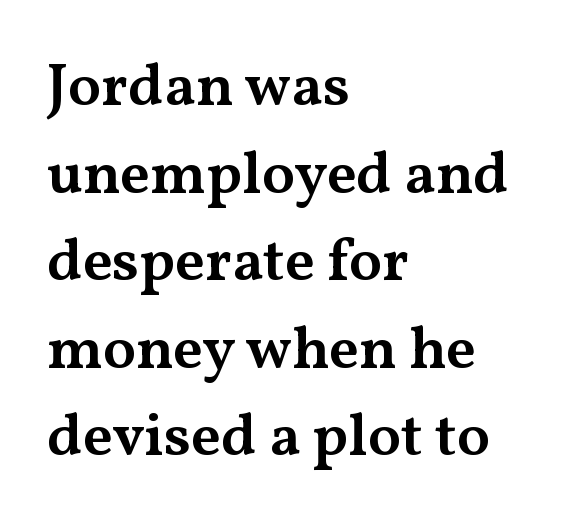
{"serif": "yes", "italic": "no", "bold": "semi", "weight": "semibold", "width": "wide", "stroke_contrast": "medium", "x_height": "medium", "monospaced": "no", "underline": "no", "align": "left", "line_spacing": "normal", "line_spacing_ratio": 1.46, "letter_spacing": "normal", "letter_spacing_em": 0.0, "glyph_px": 60}
